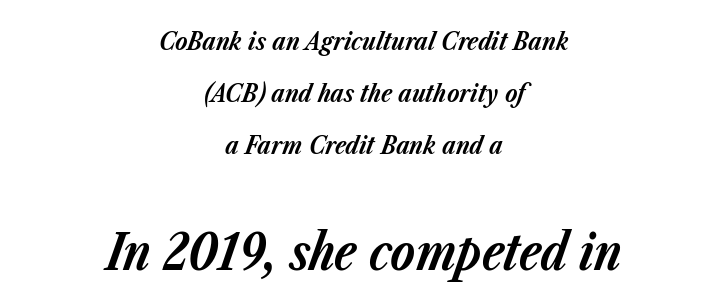
Each row of text sits above clean, open space. The line texture is even and compact thanks to regular tracking. It's the slanting kind of type. The rendering uses natural spacing where letterforms have individual widths. Larger block? The one below; the one above is distinctly smaller. The rendering uses a large line-height, opening up the rows.
